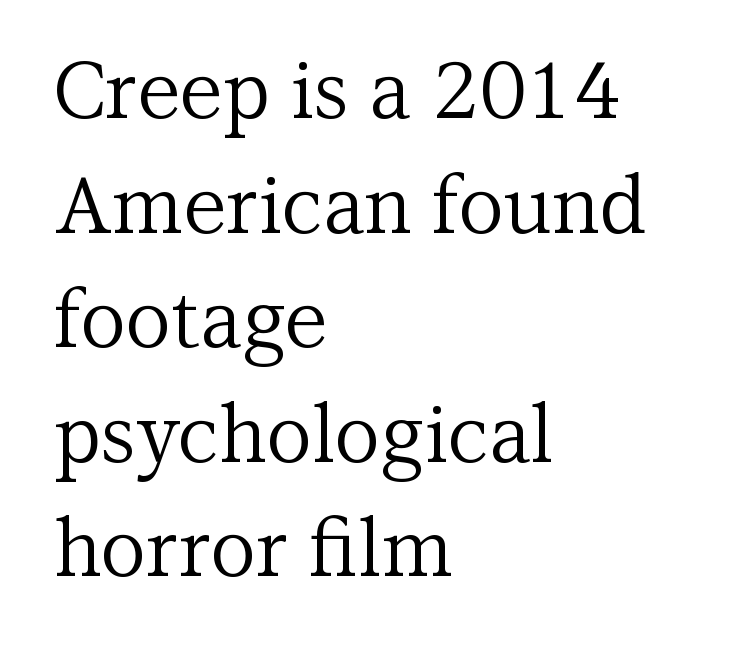
Q: Is the text bold? A: No.
Q: Is the text italic (slanted)? A: No, it is upright.
Q: Is the typeface a serif or a sans-serif typeface? A: Serif.
Q: Is the text underlined? A: No.
Q: How is the paragraph aligned? A: Left-aligned.
Q: Is the spacing between letters normal or unusually wide? A: Normal.
Q: Is the spacing between lines tight, normal or loose? A: Normal.
Q: Width (condensed, normal, or wide)? A: Normal.
Q: Stroke contrast? A: Medium.
Q: x-height? A: Medium.
Q: Monospaced? A: No.
